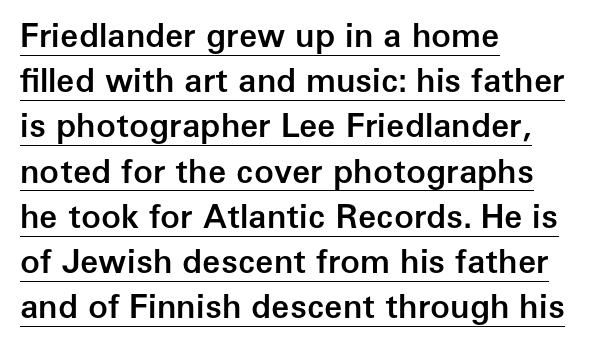
Q: Is the text bold? A: Semi-bold.
Q: Is the text italic (slanted)? A: No, it is upright.
Q: Is the typeface a serif or a sans-serif typeface? A: Sans-serif.
Q: Is the text underlined? A: Yes.
Q: How is the paragraph aligned? A: Left-aligned.
Q: Is the spacing between letters normal or unusually wide? A: Normal.
Q: Is the spacing between lines tight, normal or loose? A: Normal.
Q: Width (condensed, normal, or wide)? A: Normal.
Q: Stroke contrast? A: Low.
Q: x-height? A: Medium.
Q: Monospaced? A: No.
